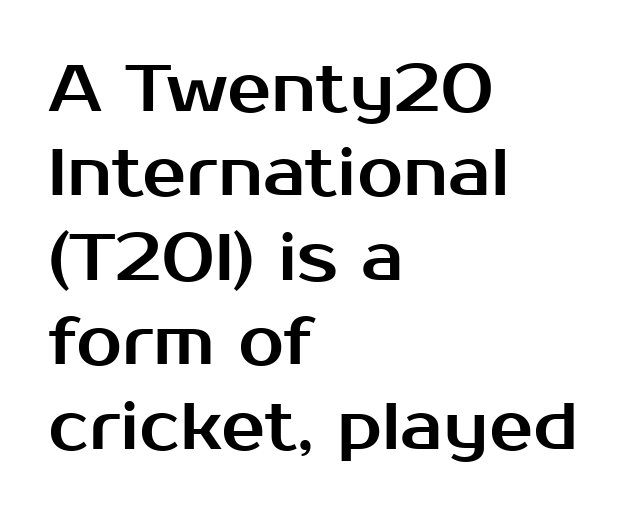
Q: Is the text italic (slanted)? A: No, it is upright.
Q: Is the typeface a serif or a sans-serif typeface? A: Sans-serif.
Q: Is the text underlined? A: No.
Q: How is the paragraph aligned? A: Left-aligned.
Q: Is the spacing between letters normal or unusually wide? A: Normal.
Q: Is the spacing between lines tight, normal or loose? A: Normal.
Q: Width (condensed, normal, or wide)? A: Normal.
Q: Stroke contrast? A: Medium.
Q: x-height? A: Medium.
Q: Monospaced? A: No.
